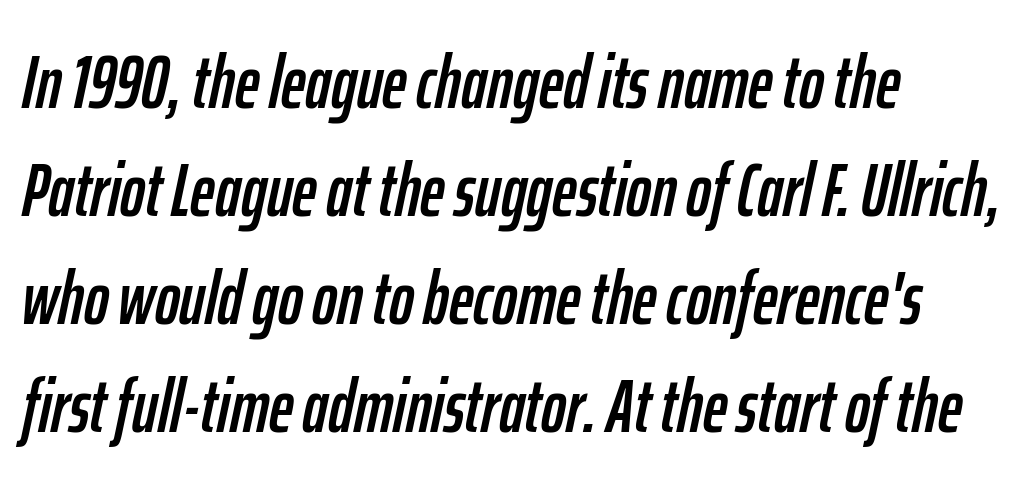
The image shows 75 px condensed type, italic (leaning right); set left-aligned, normal line spacing (1.44x), normal letter spacing, not underlined; low stroke contrast and a medium x-height.
